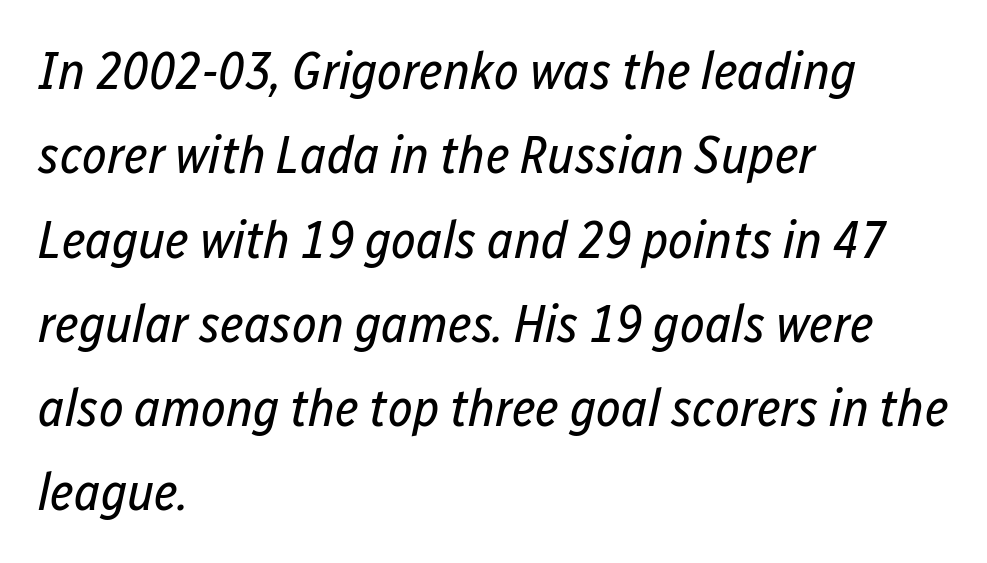
Italic: yes, the glyphs are oblique. The vertical gap from one line to the next is medium. This sample has the flowing, uneven cadence of proportional lettering. Stems here are at most as thick as an everyday book face.
